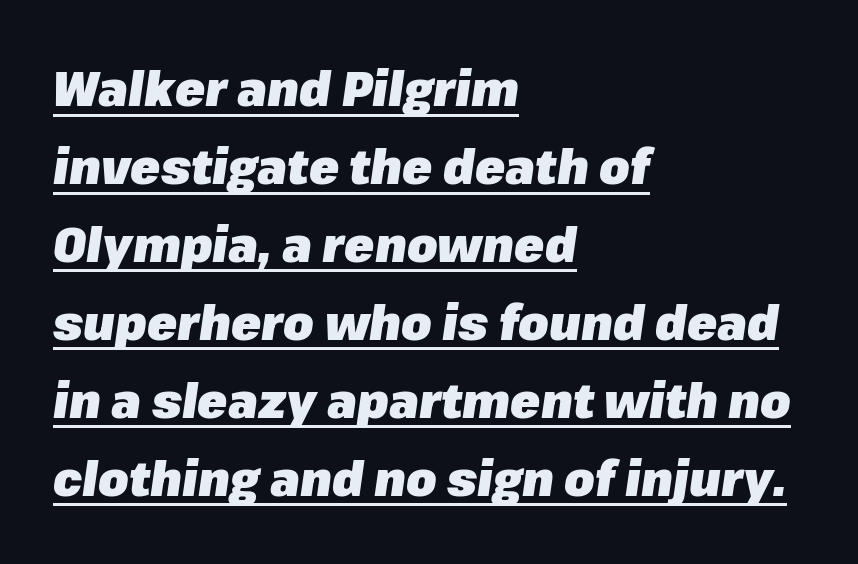
The image shows 49 px heavy type, italic (leaning right); set left-aligned, normal line spacing (1.59x), normal letter spacing, underlined; low stroke contrast and a medium x-height.
